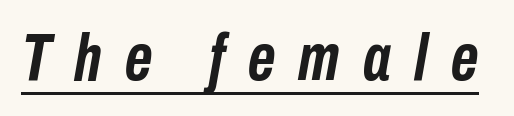
Q: Is the text bold? A: Yes.
Q: Is the text italic (slanted)? A: Yes, it leans right by about 10 degrees.
Q: Is the text underlined? A: Yes.
Q: Is the spacing between letters normal or unusually wide? A: Unusually wide.
Q: Width (condensed, normal, or wide)? A: Condensed.
Q: Stroke contrast? A: Low.
Q: x-height? A: Medium.
Q: Monospaced? A: No.
